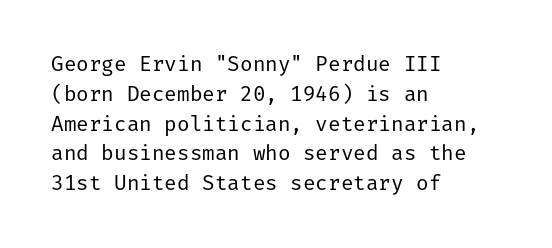
Q: Is the text bold? A: No.
Q: Is the text italic (slanted)? A: No, it is upright.
Q: Is the text underlined? A: No.
Q: How is the paragraph aligned? A: Left-aligned.
Q: Is the spacing between letters normal or unusually wide? A: Normal.
Q: Is the spacing between lines tight, normal or loose? A: Normal.
